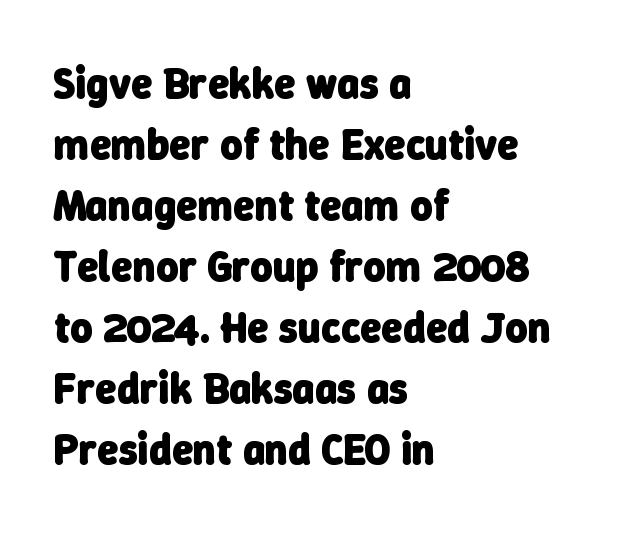
Q: Is the text bold? A: Yes.
Q: Is the typeface a serif or a sans-serif typeface? A: Sans-serif.
Q: Is the text underlined? A: No.
Q: How is the paragraph aligned? A: Left-aligned.
Q: Is the spacing between letters normal or unusually wide? A: Normal.
Q: Is the spacing between lines tight, normal or loose? A: Normal.
Q: Width (condensed, normal, or wide)? A: Normal.
Q: Stroke contrast? A: Low.
Q: x-height? A: Medium.
Q: Monospaced? A: No.
